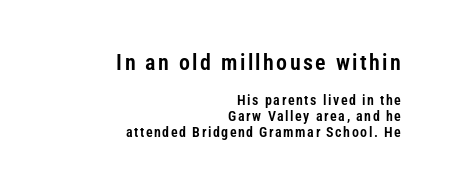
{"italic": "no", "underline": "no", "align": "right", "line_spacing": "tight", "line_spacing_ratio": 1.15, "larger_block": "first", "size_ratio": 1.57, "glyph_px": 22}
